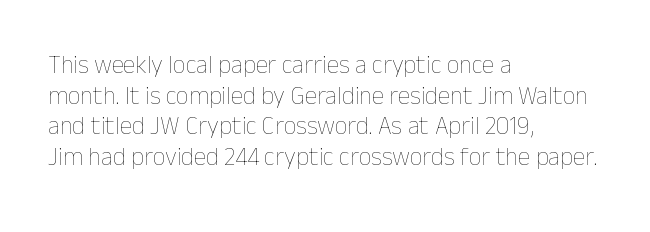
The image shows 25 px text type, upright; set left-aligned, line spacing 1.23x, normal letter spacing, not underlined.
